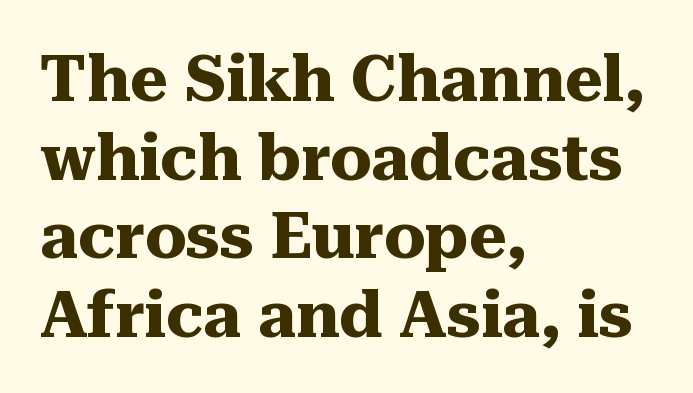
Look at the stroke-to-counter ratio: heavy, a bold. The ragged edge is on the right, which tells us the setting is flush left. Lines of text with bare space underneath. Look at the bottom of the vertical strokes: they flare into serifs here. Is this a fixed-width face? No — the glyphs have proportional, varying widths.
